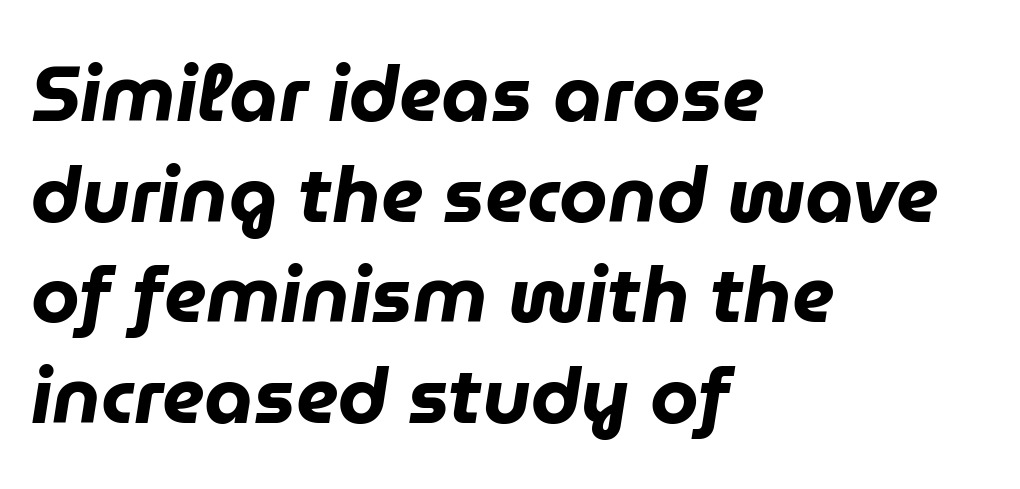
Q: Is the text bold? A: Yes.
Q: Is the text italic (slanted)? A: Yes, it leans right by about 9 degrees.
Q: Is the text underlined? A: No.
Q: How is the paragraph aligned? A: Left-aligned.
Q: Is the spacing between letters normal or unusually wide? A: Normal.
Q: Is the spacing between lines tight, normal or loose? A: Normal.
Q: Width (condensed, normal, or wide)? A: Normal.
Q: Stroke contrast? A: Low.
Q: x-height? A: Medium.
Q: Monospaced? A: No.
